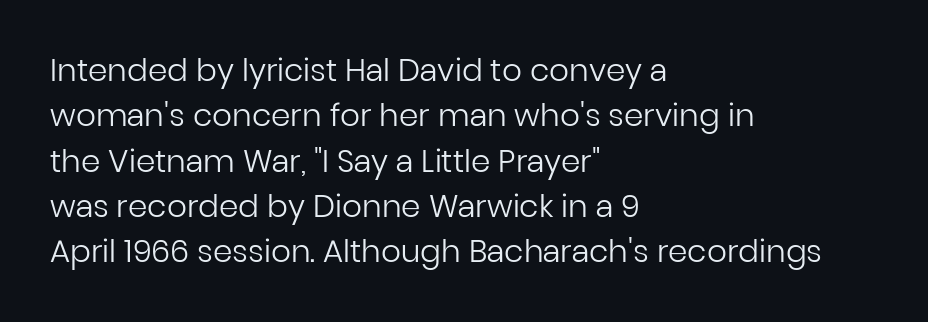
Q: Is the text bold? A: No.
Q: Is the text italic (slanted)? A: No, it is upright.
Q: Is the typeface a serif or a sans-serif typeface? A: Sans-serif.
Q: Is the text underlined? A: No.
Q: How is the paragraph aligned? A: Left-aligned.
Q: Is the spacing between letters normal or unusually wide? A: Normal.
Q: Is the spacing between lines tight, normal or loose? A: Normal.
Q: Width (condensed, normal, or wide)? A: Normal.
Q: Stroke contrast? A: Low.
Q: x-height? A: Medium.
Q: Monospaced? A: No.
